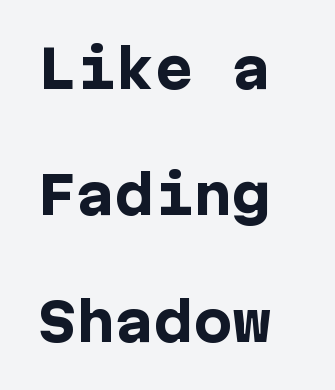
{"serif": "no", "italic": "no", "bold": "yes", "weight": "heavy", "width": "normal", "stroke_contrast": "low", "x_height": "medium", "underline": "no", "align": "left", "line_spacing": "loose", "line_spacing_ratio": 2.43, "letter_spacing": "normal", "letter_spacing_em": 0.0, "glyph_px": 52}
